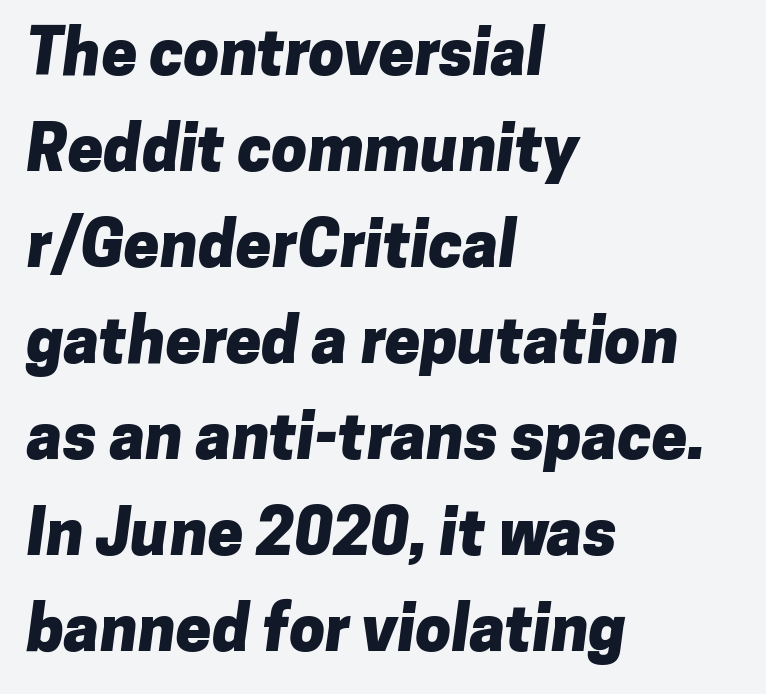
{"serif": "no", "bold": "yes", "weight": "heavy", "width": "normal", "stroke_contrast": "low", "x_height": "medium", "monospaced": "no", "underline": "no", "align": "left", "line_spacing": "normal", "line_spacing_ratio": 1.5, "letter_spacing": "normal", "letter_spacing_em": 0.0, "glyph_px": 64}
